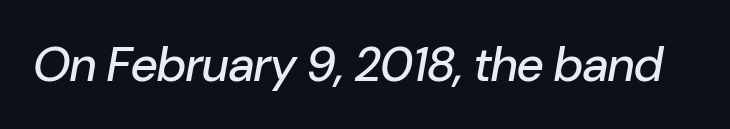
The image shows 48 px text type, italic (leaning right); set normal letter spacing, not underlined; low stroke contrast and a medium x-height.
